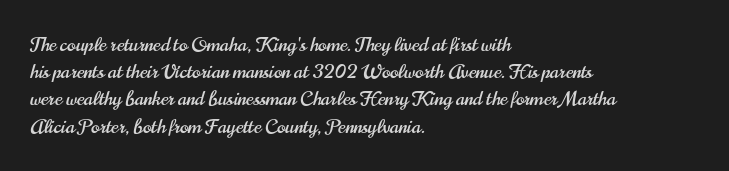
The image shows 20 px text type; set left-aligned, normal line spacing (1.36x), normal letter spacing, not underlined.
